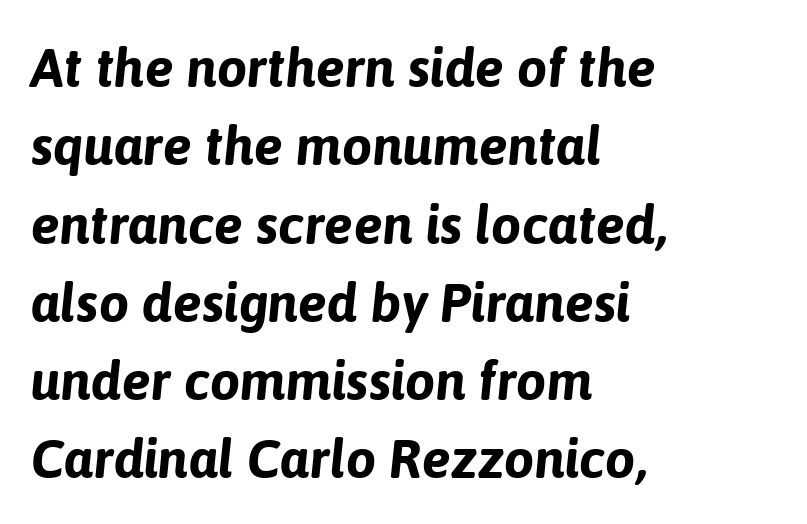
{"italic": "yes", "lean": "right", "slant_degrees": 6, "bold": "yes", "weight": "bold", "width": "normal", "stroke_contrast": "low", "x_height": "medium", "monospaced": "no", "underline": "no", "align": "left", "line_spacing": "normal", "line_spacing_ratio": 1.45, "letter_spacing": "normal", "letter_spacing_em": 0.0, "glyph_px": 54}
